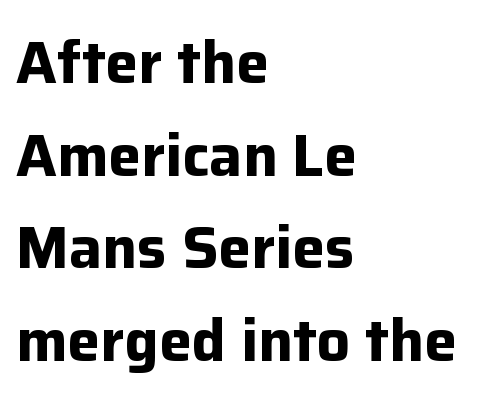
The ragged edge is on the right, which tells us the setting is flush left. Quick note: underline off. Posture: straight, roman, zero tilt. Classification — sans serif. Standard letterfit; no display-style spreading of the glyphs.
